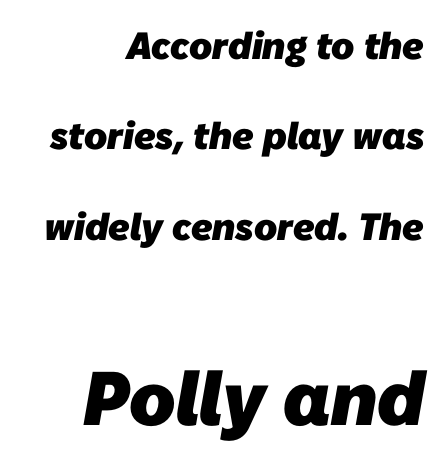
Q: Is the text bold? A: Yes.
Q: Is the typeface a serif or a sans-serif typeface? A: Sans-serif.
Q: Is the text underlined? A: No.
Q: How is the paragraph aligned? A: Right-aligned.
Q: Is the spacing between letters normal or unusually wide? A: Normal.
Q: Is the spacing between lines tight, normal or loose? A: Loose.
Q: Which block of text is set in a larger size, the first (top) or the second (bottom)? A: The second (bottom) one.
Q: Width (condensed, normal, or wide)? A: Normal.
Q: Stroke contrast? A: Low.
Q: x-height? A: Medium.
Q: Monospaced? A: No.
